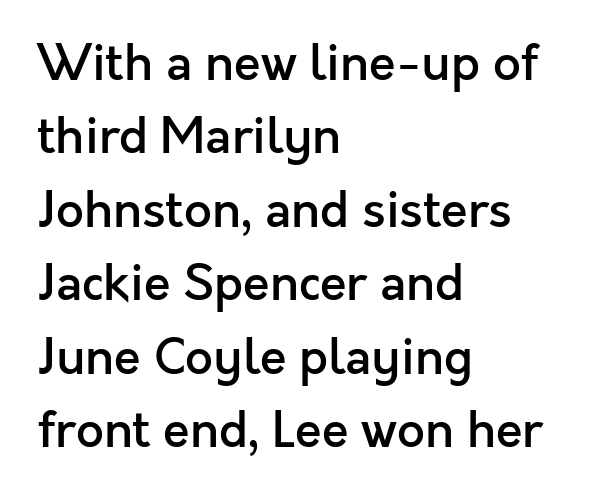
The image shows 49 px semibold sans-serif type, upright; set left-aligned, normal line spacing (1.5x), normal letter spacing, not underlined; a medium x-height.
